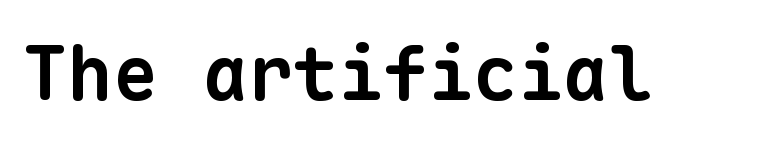
The line texture is even and compact thanks to regular tracking. Any mark beneath the type? The region is blank. These words are printed bold, with thick strokes throughout. A typesetter would call this monospace, since all characters share one set width. Look at the bottom of the vertical strokes: they stop flat, with no serifs.
